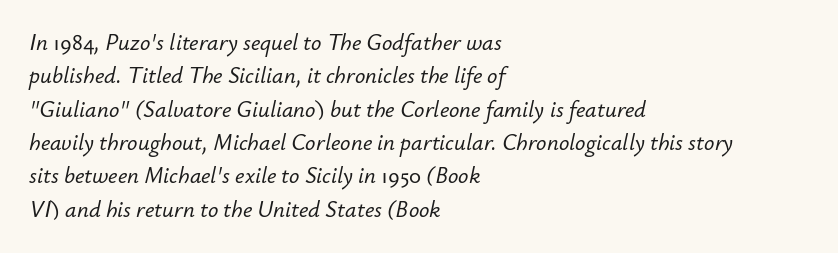
Posture: slanted. Clear beneath every line of the passage. Look at the tracking — it's just the regular setting, nothing added. Does the copy run flush right? No — it runs flush left. The line-height multiplier appears to be the usual default.
